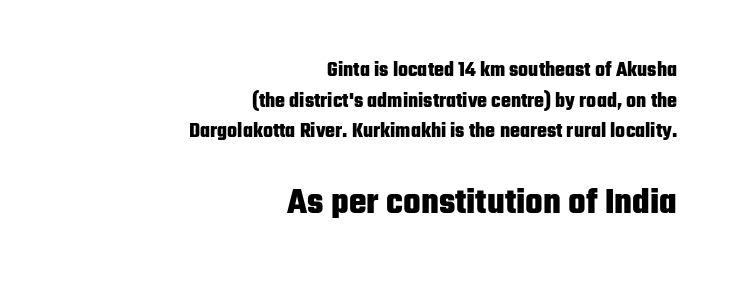
The image shows 37 px heavy, condensed sans-serif type, upright; set right-aligned, normal line spacing (1.46x), normal letter spacing, not underlined; the second (bottom) block is 1.76x larger; low stroke contrast and a medium x-height.
